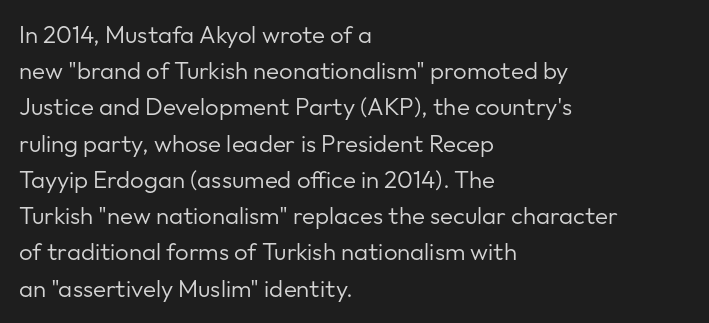
Default kerning and tracking; the words read as compact shapes. Tall strokes in this sample are plumb rather than angled. This rendering uses left alignment, leaving the right contour irregular. Students, observe: this is what conventionally led text looks like. Each stroke keeps to a modest, everyday thickness or less. Honestly, there is no underline to notice here at all.
